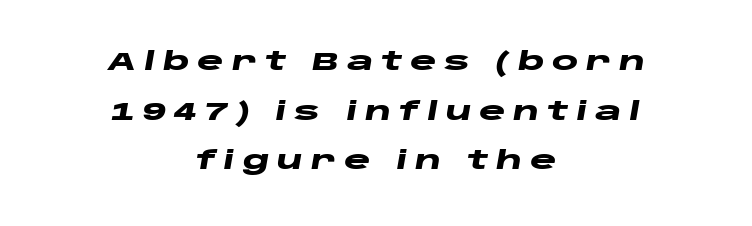
This sample uses an oblique cut, with every glyph tilted off the vertical. Unmarked baselines from the first word to the last. Does the copy run flush right? No — it is centered line by line. Short note: letters widely spaced. Students, this is bold: see how much ink each stroke carries.
